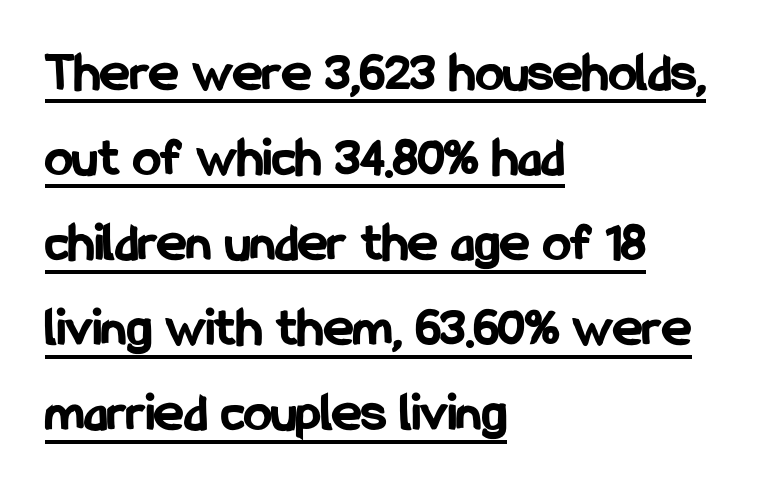
Q: Is the text bold? A: Yes.
Q: Is the text italic (slanted)? A: No, it is upright.
Q: Is the typeface a serif or a sans-serif typeface? A: Sans-serif.
Q: Is the text underlined? A: Yes.
Q: How is the paragraph aligned? A: Left-aligned.
Q: Is the spacing between letters normal or unusually wide? A: Normal.
Q: Is the spacing between lines tight, normal or loose? A: Normal.
Q: Width (condensed, normal, or wide)? A: Condensed.
Q: Stroke contrast? A: Low.
Q: x-height? A: Medium.
Q: Monospaced? A: No.
